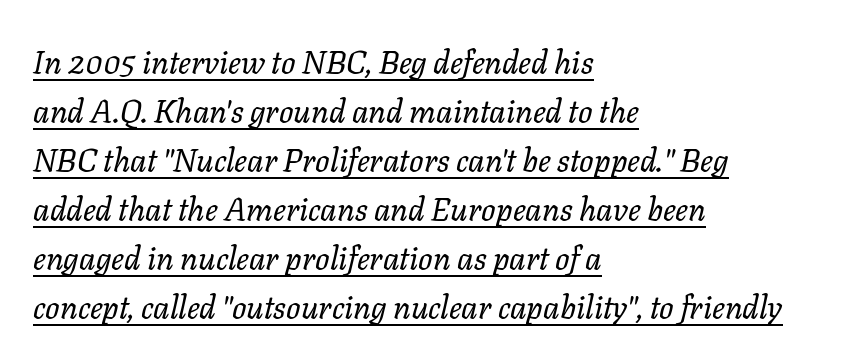
Think of a printed novel: that variable character pitch is what you see here. The face used here has a pronounced slope to its letters. What's the leading like? Ordinary, nothing unusual. Is there an underline? Yes — a line sits under the letters.
